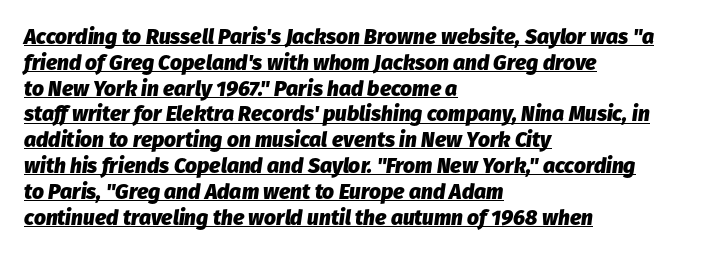
The image shows 21 px bold type, italic (leaning right); set left-aligned, line spacing 1.23x, normal letter spacing, underlined.
